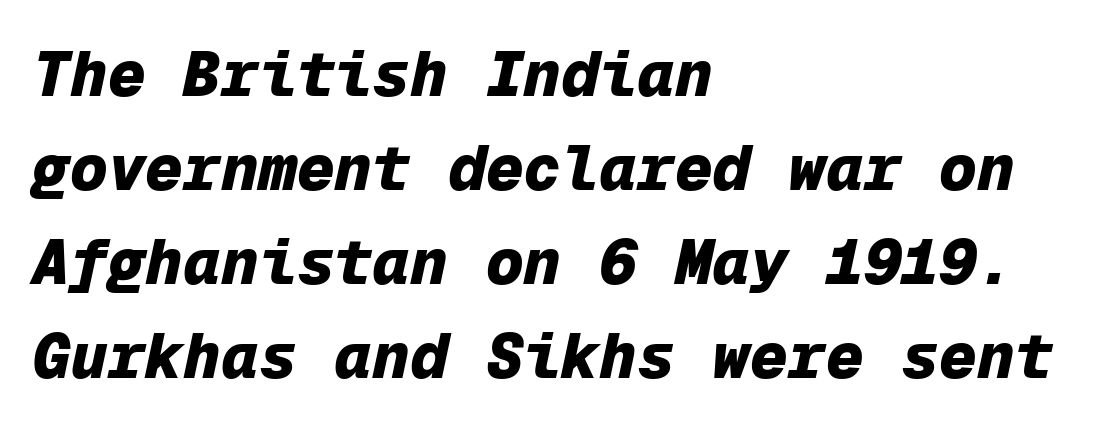
{"italic": "yes", "lean": "right", "slant_degrees": 12, "bold": "yes", "weight": "heavy", "width": "normal", "stroke_contrast": "low", "x_height": "medium", "monospaced": "yes", "underline": "no", "align": "left", "line_spacing": "normal", "line_spacing_ratio": 1.49, "letter_spacing": "normal", "letter_spacing_em": 0.0, "glyph_px": 63}
